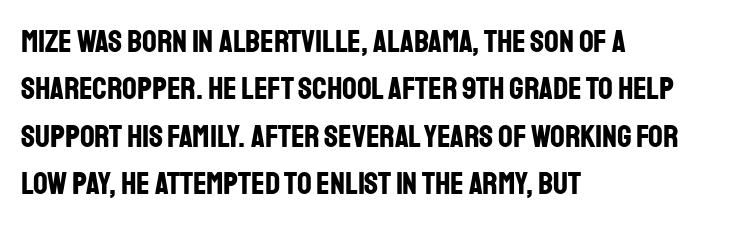
The image shows 32 px bold, condensed sans-serif type, upright; set left-aligned, normal line spacing (1.48x), normal letter spacing, not underlined; low stroke contrast and a large x-height.
